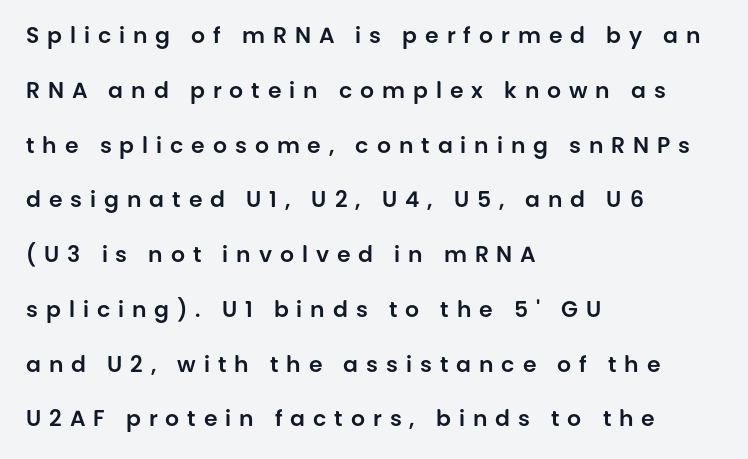
Posture: vertical. This rendering uses left alignment, leaving the right contour irregular. You could fit nearly another row in the gap between these rows. Words appear elongated and porous because spacing is wide. The area under the type is left untouched.
